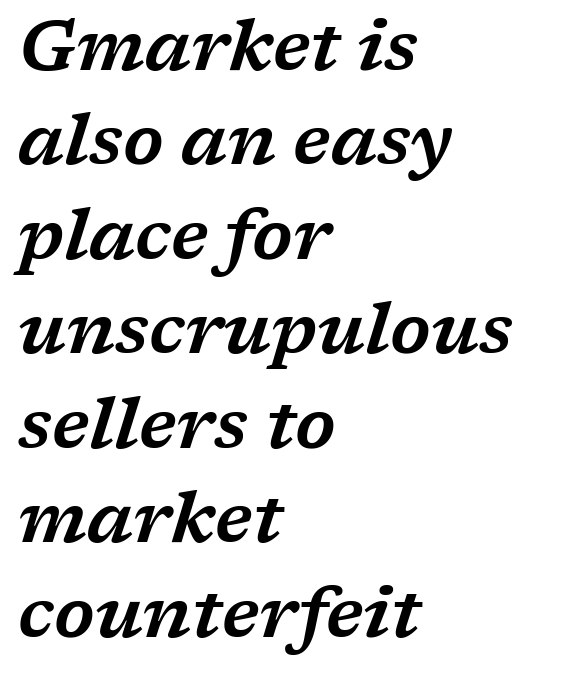
{"serif": "yes", "italic": "yes", "lean": "right", "slant_degrees": 17, "width": "wide", "stroke_contrast": "low", "x_height": "medium", "monospaced": "no", "underline": "no", "align": "left", "line_spacing": "normal", "line_spacing_ratio": 1.35, "letter_spacing": "normal", "letter_spacing_em": 0.0, "glyph_px": 70}
